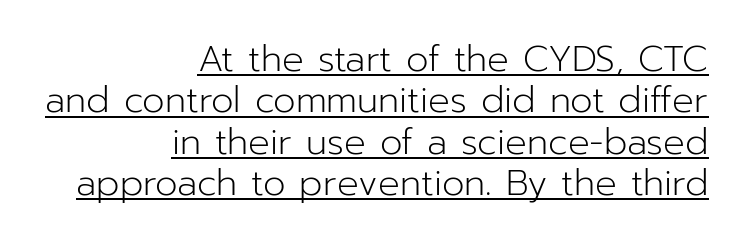
Notice how the stems are strictly vertical — no italics here. No extra ink here — the face is not bold. Looks like someone drew a line under every word here. A typesetter would call this zero additional tracking. These lines are set flush right with a ragged left edge.
